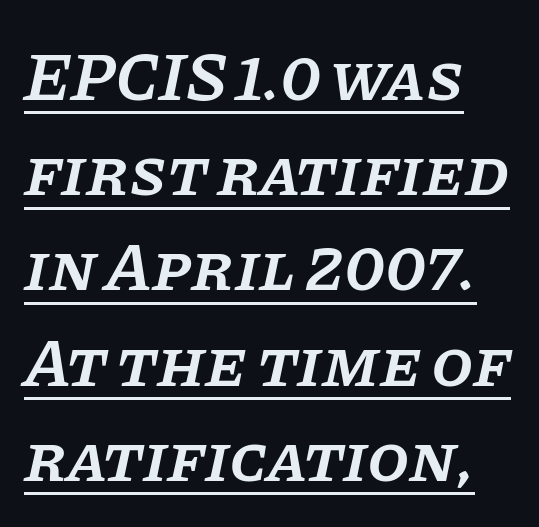
{"serif": "yes", "italic": "yes", "lean": "right", "slant_degrees": 11, "bold": "semi", "weight": "semibold", "width": "normal", "stroke_contrast": "low", "x_height": "large", "monospaced": "no", "underline": "yes", "align": "left", "line_spacing": "normal", "line_spacing_ratio": 1.4, "letter_spacing": "normal", "letter_spacing_em": 0.0, "glyph_px": 68}
